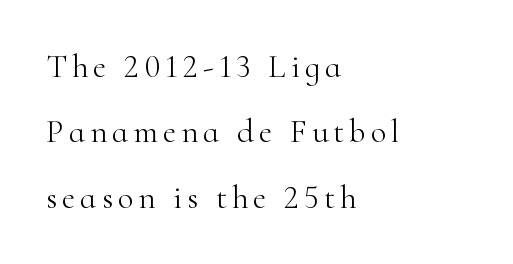
Q: Is the text bold? A: No.
Q: Is the text italic (slanted)? A: No, it is upright.
Q: Is the typeface a serif or a sans-serif typeface? A: Serif.
Q: Is the text underlined? A: No.
Q: How is the paragraph aligned? A: Left-aligned.
Q: Is the spacing between lines tight, normal or loose? A: Loose.
Q: Width (condensed, normal, or wide)? A: Normal.
Q: Stroke contrast? A: High.
Q: x-height? A: Small.
Q: Monospaced? A: No.
